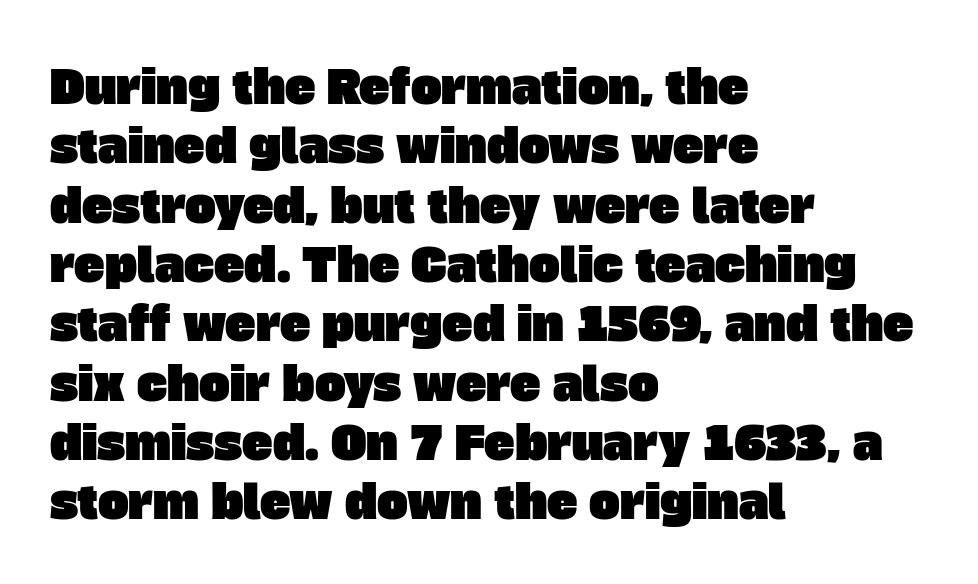
{"serif": "no", "width": "normal", "stroke_contrast": "low", "x_height": "large", "monospaced": "no", "underline": "no", "align": "left", "line_spacing": "normal", "line_spacing_ratio": 1.29, "letter_spacing": "normal", "letter_spacing_em": 0.0, "glyph_px": 46}
